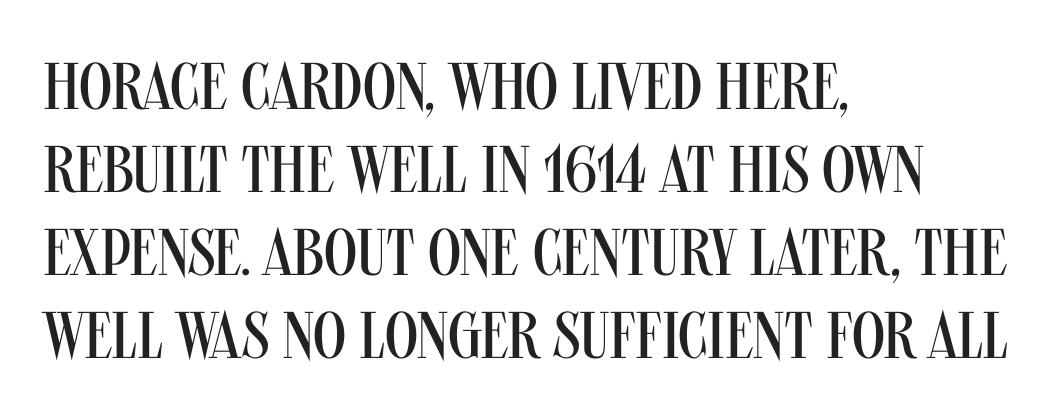
Q: Is the text bold? A: No.
Q: Is the text italic (slanted)? A: No, it is upright.
Q: Is the typeface a serif or a sans-serif typeface? A: Sans-serif.
Q: Is the text underlined? A: No.
Q: How is the paragraph aligned? A: Left-aligned.
Q: Is the spacing between letters normal or unusually wide? A: Normal.
Q: Is the spacing between lines tight, normal or loose? A: Normal.
Q: Width (condensed, normal, or wide)? A: Condensed.
Q: Stroke contrast? A: Medium.
Q: x-height? A: Large.
Q: Monospaced? A: No.
